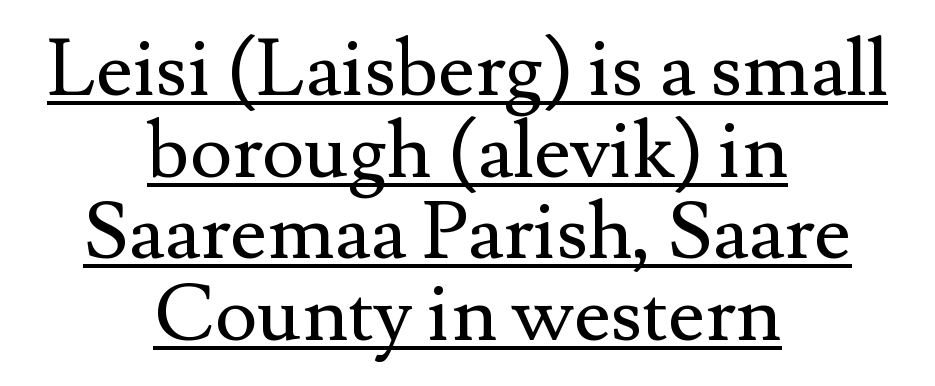
Looks like someone drew a line under every word here. The characters are drawn with everyday or finer stroke widths. The lines are packed closely together with very little leading. The horizontal fit of the characters is conventional and even. Character widths vary here, with narrow letters taking less room than wide ones.
